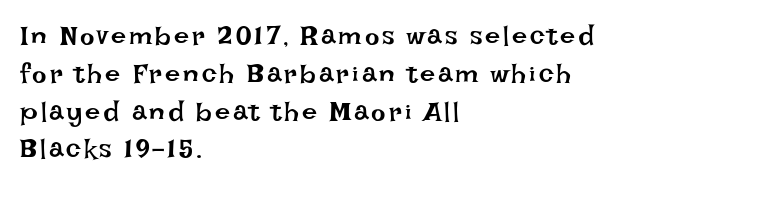
This sample is left-justified, so line endings fall wherever the words run out. The passage shown stacks its lines at a standard gap. The space beneath each line is pristine and unruled. When letters stand straight like this, we call the style roman or upright. Caption: face not bold, strokes unweighted.
